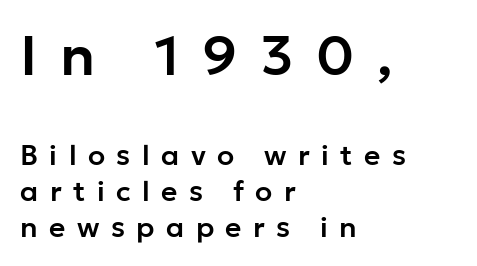
The image shows 56 px sans-serif type, upright; set left-aligned, normal line spacing (1.29x), unusually wide letter spacing (+0.41 em), not underlined; the first (top) block is 2.0x larger; low stroke contrast and a medium x-height.
